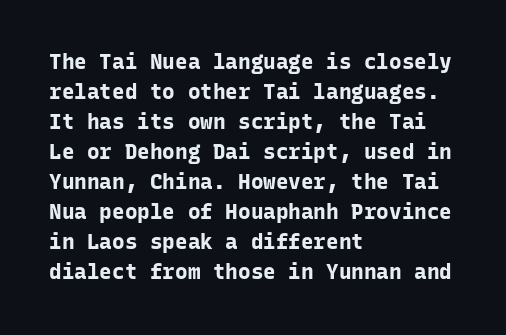
The image shows 21 px bold type, upright; set left-aligned, normal line spacing (1.43x), normal letter spacing, not underlined.
